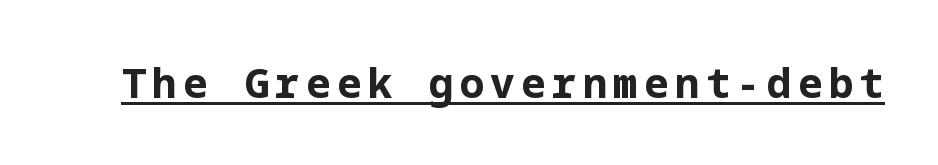
Posture: straight, roman, zero tilt. Underlined type. Stroke terminals: plain, sans-serif. Chunky letters — that's bold for sure.
